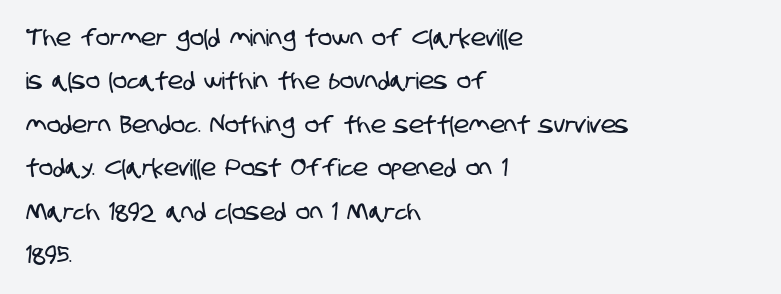
Q: Is the text underlined? A: No.
Q: How is the paragraph aligned? A: Left-aligned.
Q: Is the spacing between letters normal or unusually wide? A: Normal.
